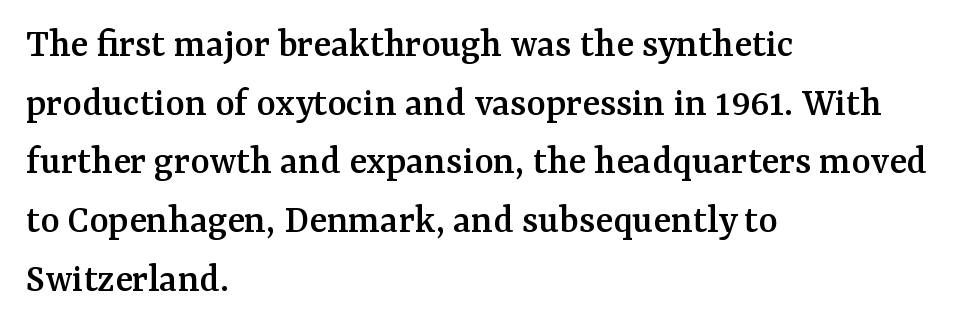
Lines of text with bare space underneath. This is the regular roman posture of the typeface. Each line starts at the same left margin while the right side varies. Are there feet on the stems? There are — it's a serif. Spacing verdict: proportional, widths tailored to each character. There is no visible air inserted between adjacent glyphs.
